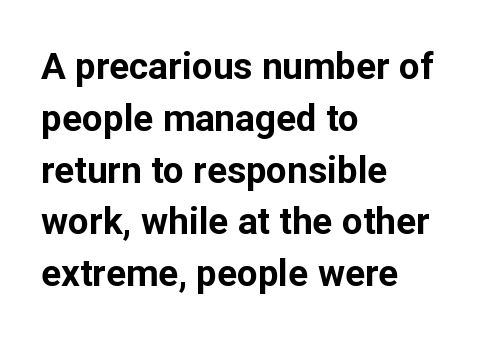
Where is the straight margin? On the left. Descender tails drop into unmarked territory. Students, note that the glyphs here touch the page at normal intervals. Unlike a traditional serif, this face leaves its strokes unadorned. Proportional: the letters do not fall into vertical columns.
